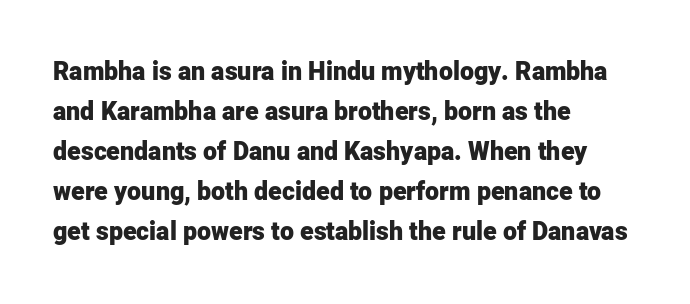
The image shows 25 px bold type, upright; set left-aligned, normal line spacing (1.6x), normal letter spacing, not underlined.
